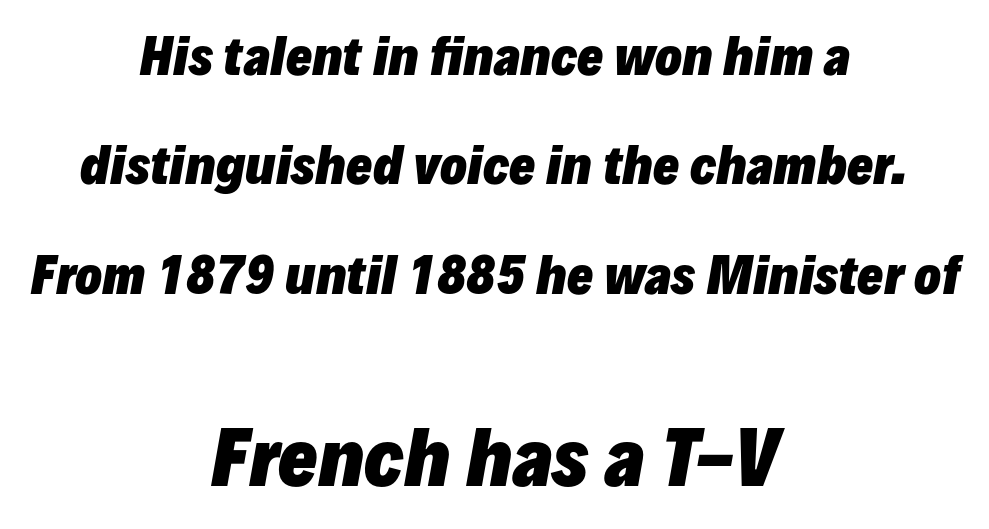
{"italic": "yes", "lean": "right", "slant_degrees": 10, "bold": "yes", "weight": "heavy", "width": "normal", "stroke_contrast": "low", "x_height": "medium", "monospaced": "no", "underline": "no", "align": "center", "line_spacing": "loose", "line_spacing_ratio": 2.23, "letter_spacing": "normal", "letter_spacing_em": 0.0, "larger_block": "second", "size_ratio": 1.51, "glyph_px": 74}
